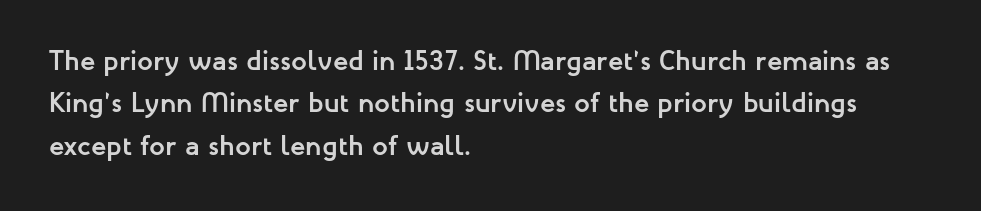
The passage shown is typed in a proportional face where columns would drift. Does the lettering tilt? It doesn't — this is upright. This is heavy type, rendered in bold. Font category for this specimen: sans-serif. Beneath every word, the page is bare.
